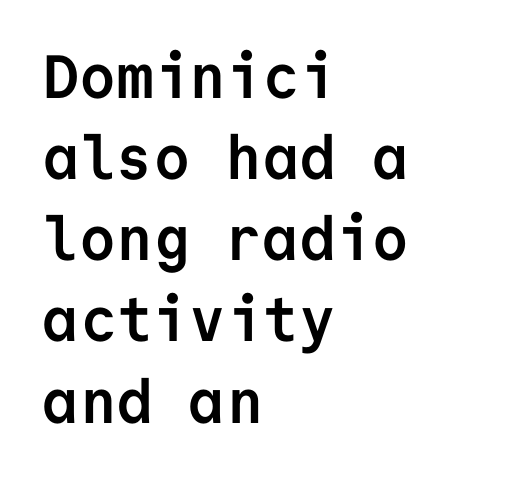
{"serif": "no", "italic": "no", "bold": "yes", "weight": "semibold", "width": "normal", "stroke_contrast": "low", "x_height": "medium", "monospaced": "yes", "underline": "no", "align": "left", "line_spacing": "normal", "line_spacing_ratio": 1.33, "letter_spacing": "normal", "letter_spacing_em": 0.0, "glyph_px": 61}
